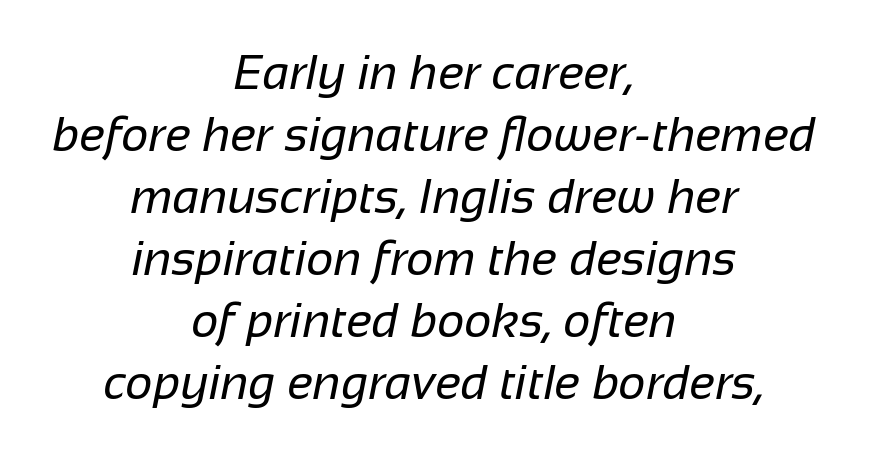
Q: Is the text bold? A: No.
Q: Is the typeface a serif or a sans-serif typeface? A: Sans-serif.
Q: Is the text underlined? A: No.
Q: How is the paragraph aligned? A: Centered.
Q: Is the spacing between letters normal or unusually wide? A: Normal.
Q: Is the spacing between lines tight, normal or loose? A: Normal.
Q: Width (condensed, normal, or wide)? A: Normal.
Q: Stroke contrast? A: Low.
Q: x-height? A: Medium.
Q: Monospaced? A: No.
